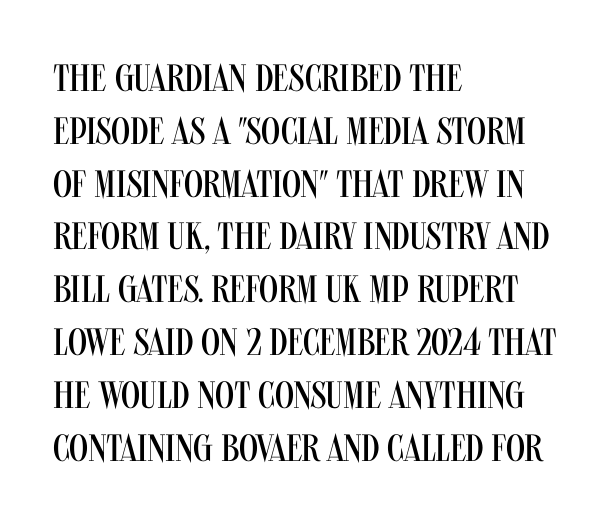
{"serif": "no", "italic": "no", "bold": "no", "weight": "regular", "width": "condensed", "stroke_contrast": "medium", "x_height": "large", "monospaced": "no", "underline": "no", "align": "left", "line_spacing": "normal", "line_spacing_ratio": 1.39, "letter_spacing": "normal", "letter_spacing_em": 0.0, "glyph_px": 38}
